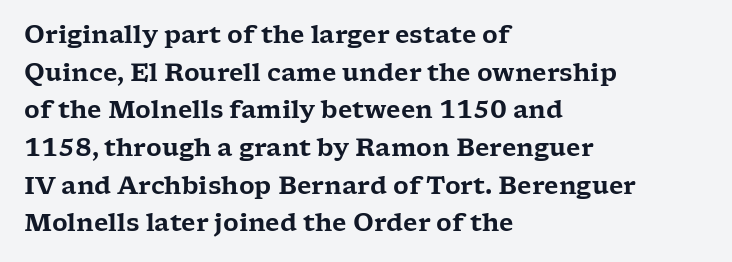
Q: Is the text italic (slanted)? A: No, it is upright.
Q: Is the text underlined? A: No.
Q: How is the paragraph aligned? A: Left-aligned.
Q: Is the spacing between letters normal or unusually wide? A: Normal.
Q: Is the spacing between lines tight, normal or loose? A: Normal.
